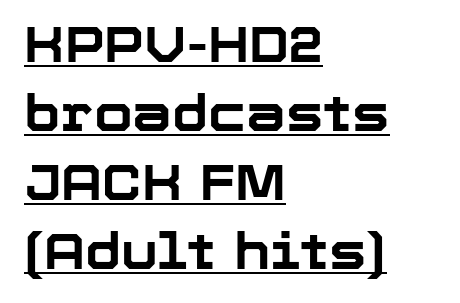
Q: Is the text bold? A: Yes.
Q: Is the text italic (slanted)? A: No, it is upright.
Q: Is the typeface a serif or a sans-serif typeface? A: Sans-serif.
Q: Is the text underlined? A: Yes.
Q: How is the paragraph aligned? A: Left-aligned.
Q: Is the spacing between letters normal or unusually wide? A: Normal.
Q: Is the spacing between lines tight, normal or loose? A: Normal.
Q: Width (condensed, normal, or wide)? A: Normal.
Q: Stroke contrast? A: Low.
Q: x-height? A: Medium.
Q: Monospaced? A: No.
